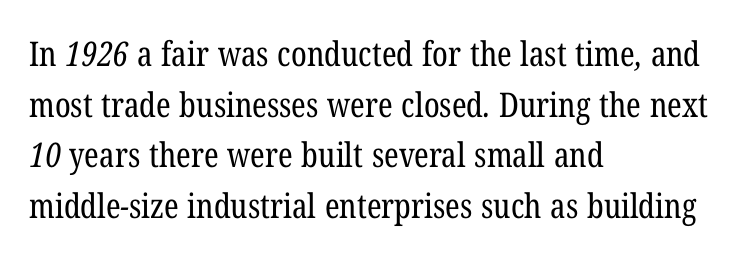
{"serif": "yes", "bold": "no", "weight": "regular", "width": "condensed", "stroke_contrast": "low", "x_height": "medium", "monospaced": "no", "underline": "no", "align": "left", "line_spacing": "normal", "line_spacing_ratio": 1.49, "letter_spacing": "normal", "letter_spacing_em": 0.0, "glyph_px": 34}
